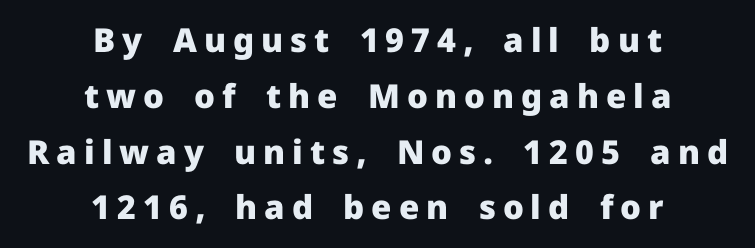
{"serif": "no", "italic": "no", "bold": "yes", "weight": "heavy", "width": "normal", "stroke_contrast": "low", "x_height": "medium", "monospaced": "no", "underline": "no", "align": "center", "line_spacing": "normal", "line_spacing_ratio": 1.69, "letter_spacing": "wide", "letter_spacing_em": 0.21, "glyph_px": 33}
